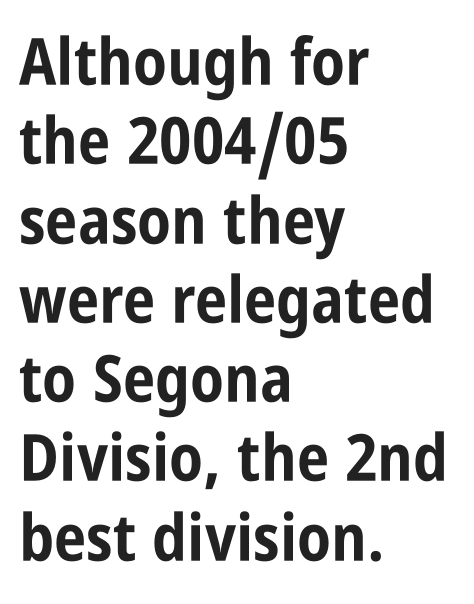
In terms of letterspacing, this is plain default setting. The letters stand straight up with perfectly vertical stems. Underline: absent. The face used here is a sans, in the tradition of grotesques and geometrics. The passage is arranged the way most books set body copy — flush left. You could not count columns in this text — the font is proportionally spaced.
